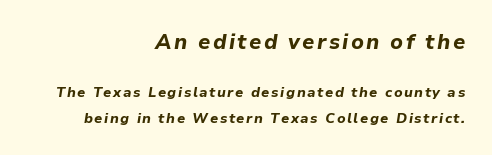
Q: Is the text bold? A: Yes.
Q: Is the text italic (slanted)? A: Yes, it leans right by about 9 degrees.
Q: Is the text underlined? A: No.
Q: How is the paragraph aligned? A: Right-aligned.
Q: Which block of text is set in a larger size, the first (top) or the second (bottom)? A: The first (top) one.
